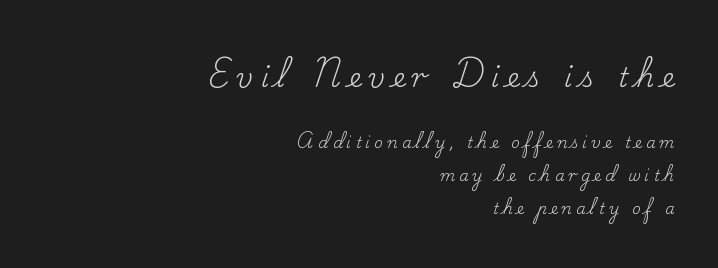
{"bold": "no", "underline": "no", "align": "right", "line_spacing": "loose", "line_spacing_ratio": 2.18, "letter_spacing": "wide", "letter_spacing_em": 0.28, "larger_block": "first", "size_ratio": 1.8, "glyph_px": 27}
